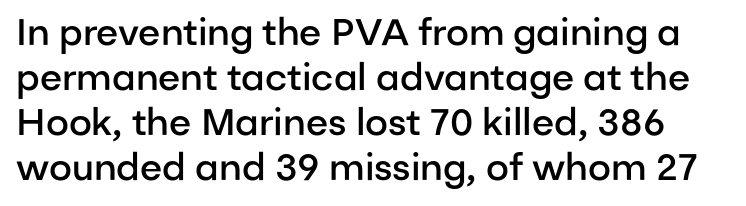
{"serif": "no", "italic": "no", "bold": "semi", "weight": "semibold", "width": "normal", "stroke_contrast": "low", "x_height": "medium", "monospaced": "no", "underline": "no", "line_spacing_ratio": 1.22, "letter_spacing": "normal", "letter_spacing_em": 0.0, "glyph_px": 37}
